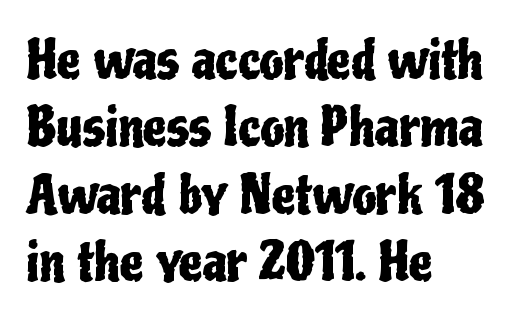
{"serif": "no", "italic": "no", "width": "condensed", "stroke_contrast": "low", "x_height": "medium", "monospaced": "no", "underline": "no", "align": "left", "line_spacing": "normal", "line_spacing_ratio": 1.27, "letter_spacing": "normal", "letter_spacing_em": 0.0, "glyph_px": 53}
